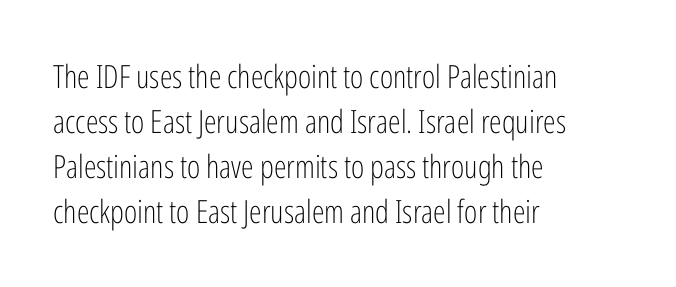
The image shows 32 px light, condensed sans-serif type, upright; set left-aligned, normal line spacing (1.41x), normal letter spacing, not underlined; low stroke contrast and a medium x-height.
